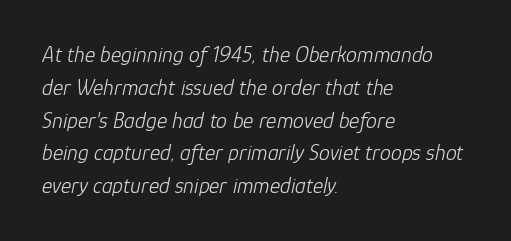
The image shows 22 px text type, italic (leaning right); set left-aligned, normal line spacing (1.49x), normal letter spacing, not underlined.
